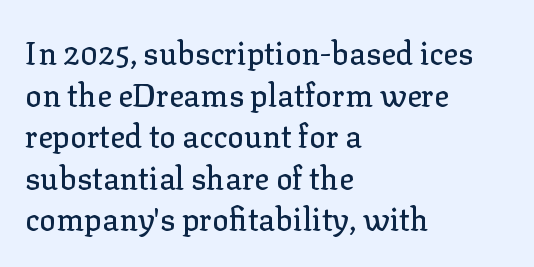
{"serif": "yes", "italic": "no", "width": "normal", "stroke_contrast": "low", "x_height": "medium", "monospaced": "no", "underline": "no", "align": "left", "line_spacing": "normal", "line_spacing_ratio": 1.34, "letter_spacing": "normal", "letter_spacing_em": 0.0, "glyph_px": 31}
